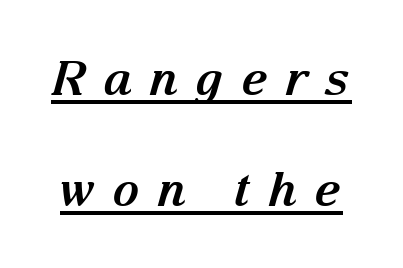
{"serif": "yes", "italic": "yes", "lean": "right", "slant_degrees": 15, "bold": "yes", "weight": "bold", "width": "normal", "stroke_contrast": "medium", "x_height": "medium", "monospaced": "no", "underline": "yes", "line_spacing": "loose", "line_spacing_ratio": 2.36, "letter_spacing": "wide", "letter_spacing_em": 0.36, "glyph_px": 47}
